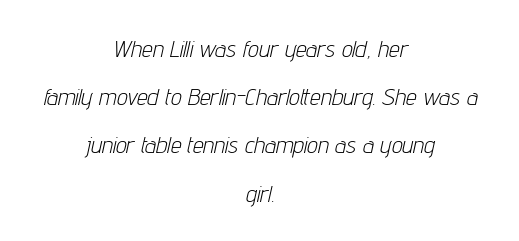
Yep, that's italic — everything's leaning. Compared with typical body copy, the letter spacing here is the same. The passage shown is not bold in any degree. Descender tails drop into unmarked territory.
